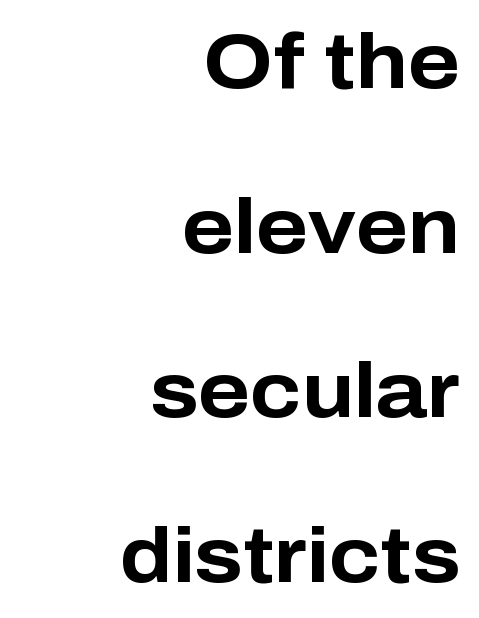
The image shows 78 px bold sans-serif type, upright; set right-aligned, loose line spacing (2.11x), normal letter spacing, not underlined; low stroke contrast and a medium x-height.
